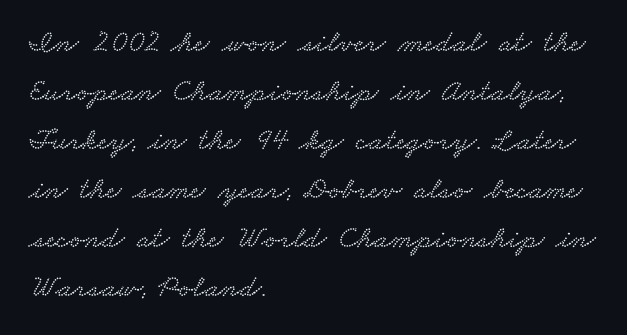
The image shows 31 px wide serif type; set left-aligned, normal line spacing (1.58x), normal letter spacing, not underlined; low stroke contrast and a small x-height.
